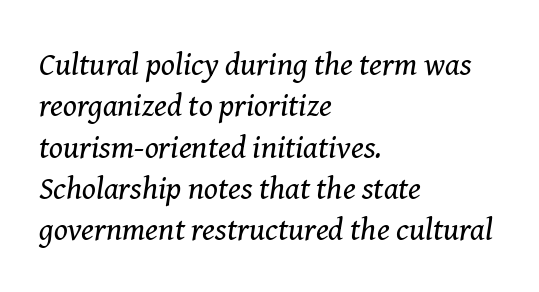
The lines in this sample share a left origin and differ only in where they stop. You could call the tracking neutral — neither tight nor loose. There's an unmistakable incline to the writing here. The letters advance in unequal steps, a hallmark of proportional type. The strokes are not fattened; the text isn't bold.
